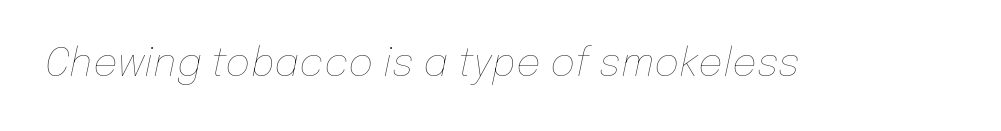
{"italic": "yes", "lean": "right", "slant_degrees": 12, "bold": "no", "weight": "thin", "width": "normal", "stroke_contrast": "low", "x_height": "medium", "monospaced": "no", "underline": "no", "letter_spacing": "normal", "letter_spacing_em": 0.0, "glyph_px": 39}
